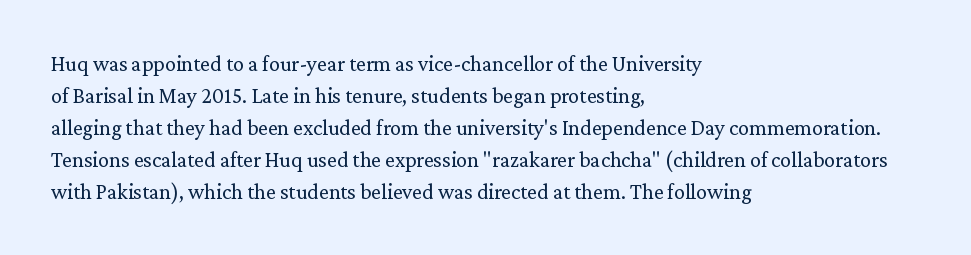
This sample uses an upright cut, with every glyph sitting square on the baseline. Check the space under the baseline: it is left empty. These lines are set flush left with a ragged right edge. Weight: not bold — regular or lighter.
